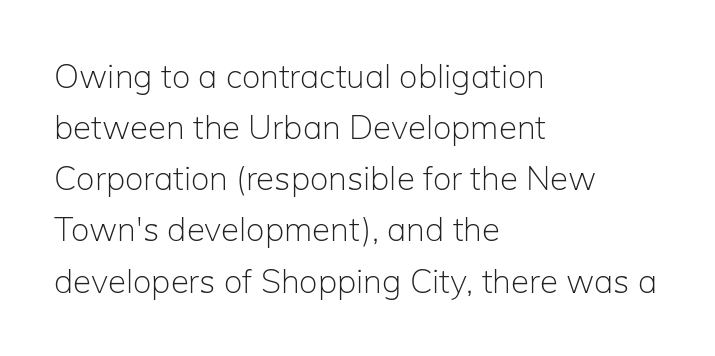
Each letter keeps its own natural width here, so spacing adapts to shape. Horizontally, the lines are justified to the leading edge only. The type sits square on the baseline with zero lean. Glance below the letters and you will spot only blank space.
